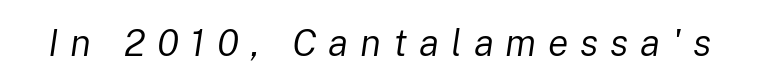
{"italic": "yes", "lean": "right", "slant_degrees": 8, "bold": "no", "weight": "regular", "width": "normal", "stroke_contrast": "low", "x_height": "medium", "monospaced": "no", "underline": "no", "letter_spacing": "wide", "letter_spacing_em": 0.31, "glyph_px": 38}
